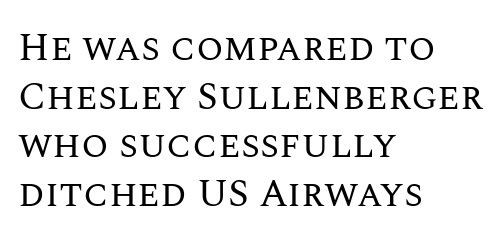
The image shows 39 px regular-weight type, upright; set left-aligned, normal line spacing (1.25x), normal letter spacing, not underlined; medium stroke contrast and a large x-height.
